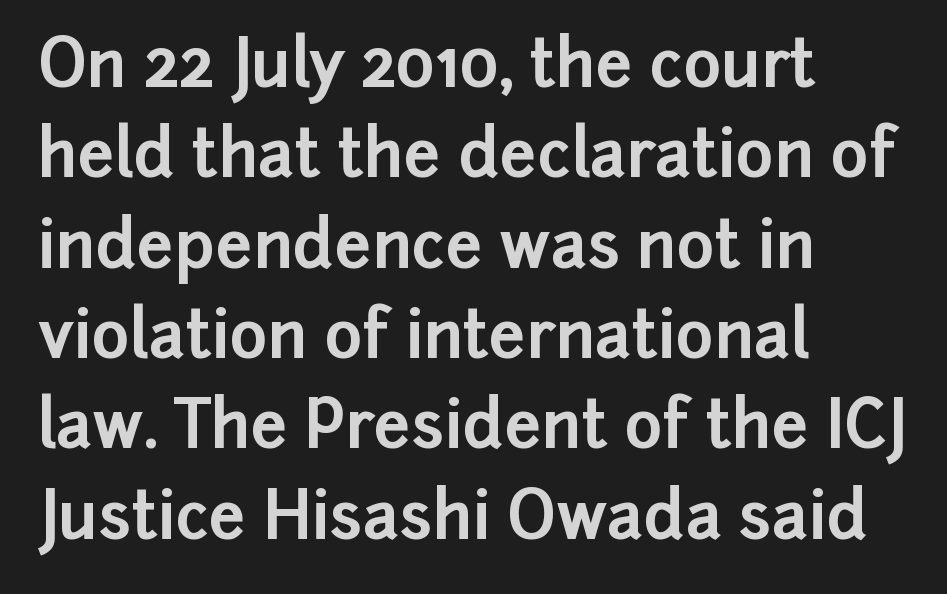
Typesetter's note: full bold, strokes at maximum text heaviness. The typeface chosen for these lines omits serifs. Descender tails drop into unmarked territory. Characters follow at the spacing the type designer built in.
